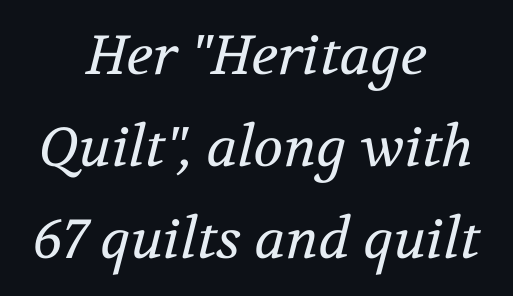
Q: Is the text bold? A: No.
Q: Is the text italic (slanted)? A: Yes, it leans right by about 12 degrees.
Q: Is the typeface a serif or a sans-serif typeface? A: Serif.
Q: Is the text underlined? A: No.
Q: How is the paragraph aligned? A: Centered.
Q: Is the spacing between letters normal or unusually wide? A: Normal.
Q: Is the spacing between lines tight, normal or loose? A: Normal.
Q: Width (condensed, normal, or wide)? A: Normal.
Q: Stroke contrast? A: Medium.
Q: x-height? A: Medium.
Q: Monospaced? A: No.
